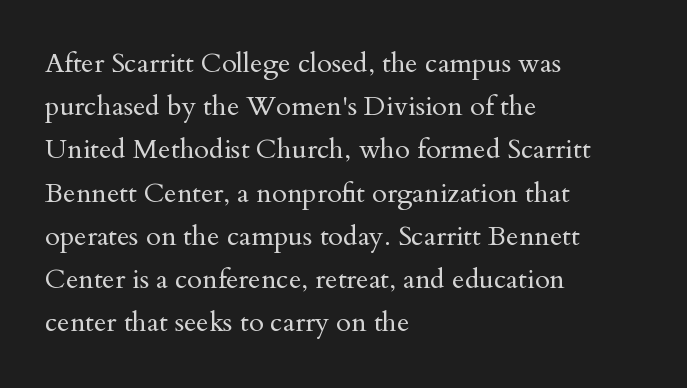
Q: Is the text bold? A: No.
Q: Is the text italic (slanted)? A: No, it is upright.
Q: Is the text underlined? A: No.
Q: How is the paragraph aligned? A: Left-aligned.
Q: Is the spacing between letters normal or unusually wide? A: Normal.
Q: Is the spacing between lines tight, normal or loose? A: Normal.
